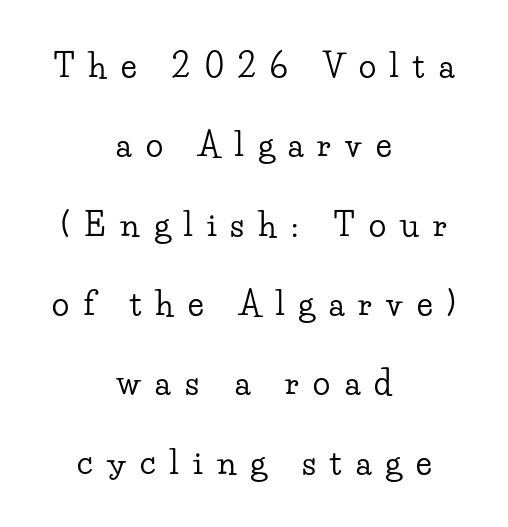
The type family on display is of the serif kind. Plain, unruled lines of type. The lines are spread far apart with generous leading. This rendering widens character spacing well past its baseline value. Upright lettering throughout.
